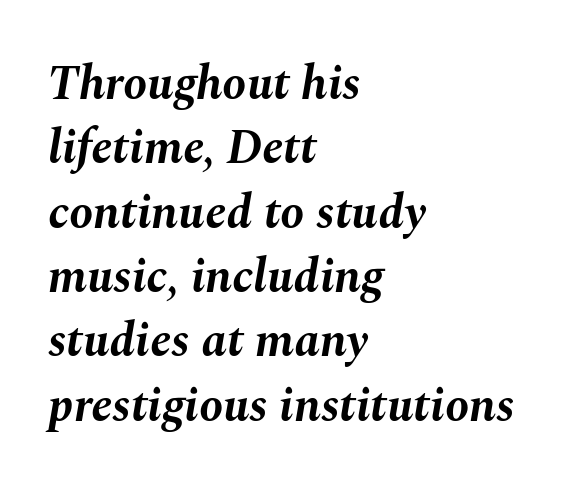
Lines of text with bare space underneath. Each letter keeps its own natural width here, so spacing adapts to shape. Notice how thick the strokes are: this is what a full bold looks like. The specimen reads as italic at a glance. The rendering keeps characters at their native spacing. The text block is weighted toward the left margin, trailing off unevenly rightward.
